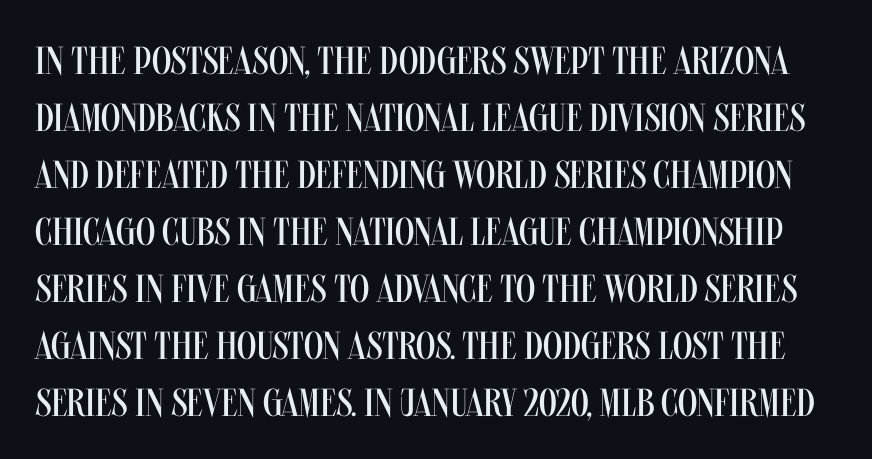
Plain, unruled lines of type. This is roman type, the default non-slanted kind. How would I describe the line gaps? Plain and ordinary. No letter is thick-stroked: the sample isn't bold.
